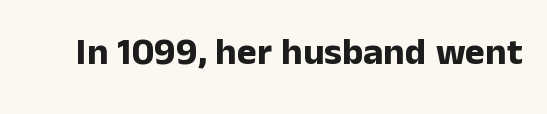
The text was rendered using a sans face with plain stroke endings. A typesetter would call this zero additional tracking. If you drew a line through each stem, it would be perfectly vertical. The rendering uses a bold face; every stroke is thick and dark. Descender tails drop into unmarked territory.
